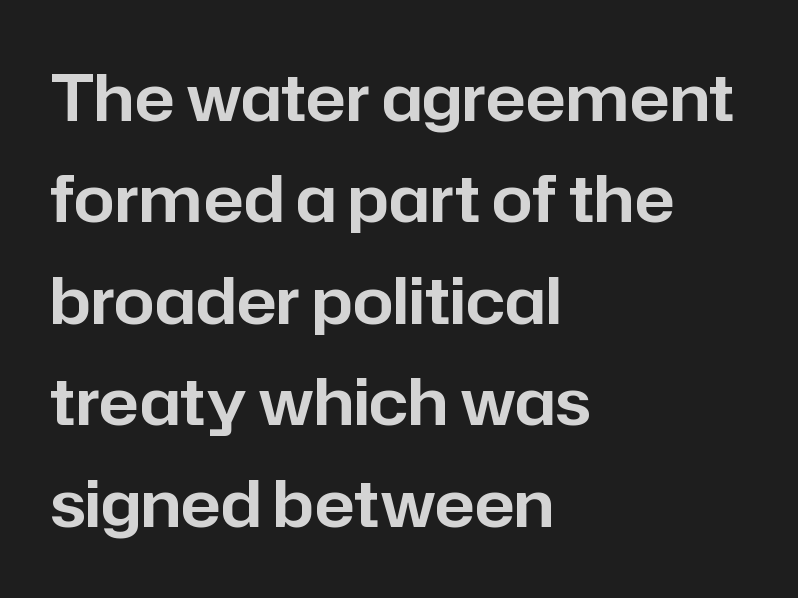
Upright lettering throughout. Quick note: interline space is typical. This rendering leaves character spacing at its baseline value. The passage shown is typeset with a sans-serif family. Underlining? Definitely not there.
